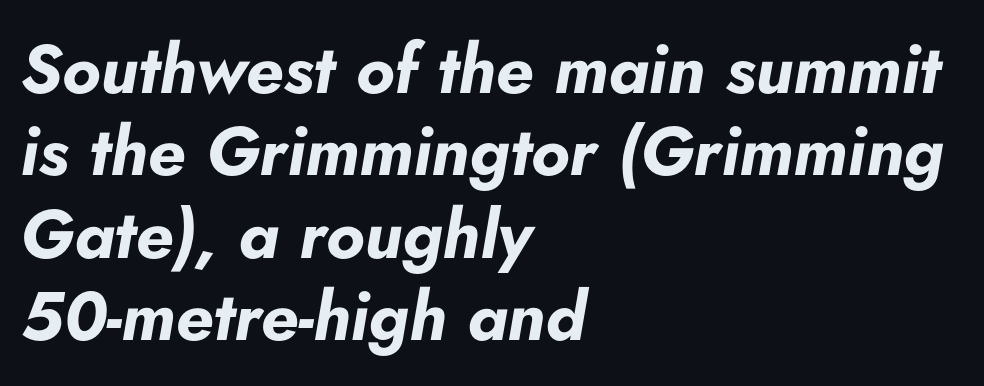
{"italic": "yes", "lean": "right", "slant_degrees": 5, "bold": "yes", "weight": "bold", "width": "normal", "stroke_contrast": "low", "x_height": "small", "monospaced": "no", "underline": "no", "align": "left", "line_spacing_ratio": 1.21, "letter_spacing": "normal", "letter_spacing_em": 0.0, "glyph_px": 68}
